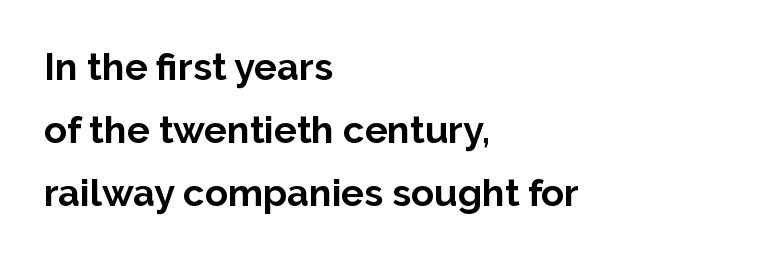
This rendering leaves character spacing at its baseline value. Here the designer chose a conventional face with non-uniform glyph widths. The lines sit at an ordinary, default distance from one another. The type family on display is of the sans-serif kind. If you drew a ruler down the left edge, every line would touch it. Each glyph is drawn with heavy, bold strokes.
